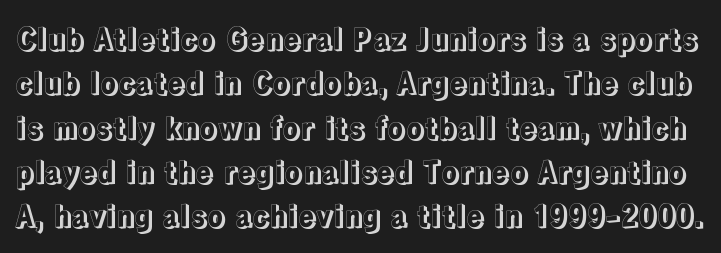
{"italic": "no", "width": "normal", "x_height": "medium", "monospaced": "no", "underline": "no", "line_spacing": "normal", "line_spacing_ratio": 1.53, "letter_spacing": "normal", "letter_spacing_em": 0.0, "glyph_px": 29}
